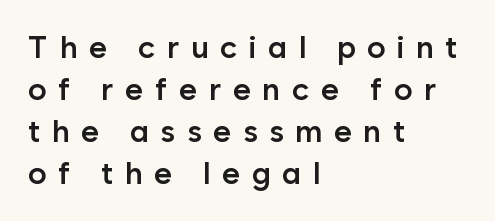
Someone cranked the tracking dial way up on this one. Ascenders rise straight up at ninety degrees. In terms of letterform style, serifs are entirely absent. Looks like regular typesetting: each glyph gets only the width it needs. Casual observation: everything's shoved over to the left.
